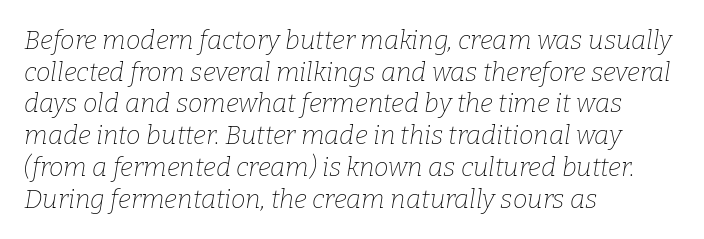
The image shows 26 px text type, italic (leaning right); set left-aligned, line spacing 1.22x, normal letter spacing, not underlined.
